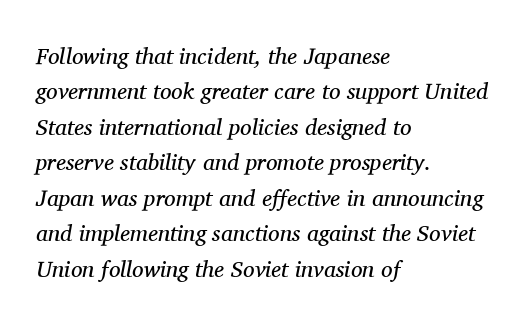
The image shows 23 px text type, italic (leaning right); set left-aligned, normal line spacing (1.54x), normal letter spacing, not underlined.
